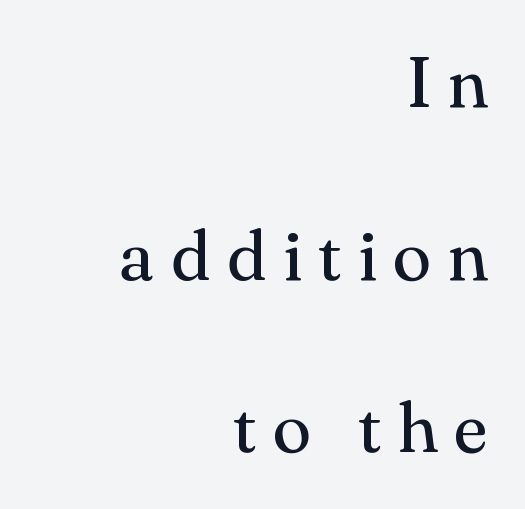
Q: Is the text bold? A: No.
Q: Is the text italic (slanted)? A: No, it is upright.
Q: Is the typeface a serif or a sans-serif typeface? A: Serif.
Q: Is the text underlined? A: No.
Q: How is the paragraph aligned? A: Right-aligned.
Q: Is the spacing between letters normal or unusually wide? A: Unusually wide.
Q: Is the spacing between lines tight, normal or loose? A: Loose.
Q: Width (condensed, normal, or wide)? A: Normal.
Q: Stroke contrast? A: Medium.
Q: x-height? A: Small.
Q: Monospaced? A: No.
